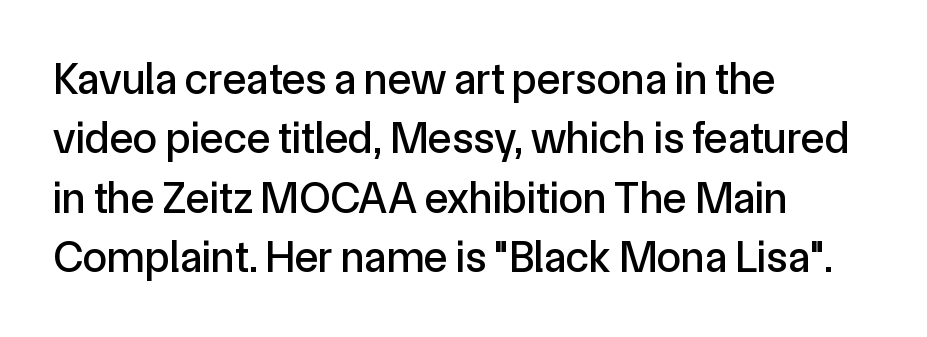
The image shows 44 px sans-serif type, upright; set left-aligned, normal line spacing (1.35x), normal letter spacing, not underlined; a medium x-height.
